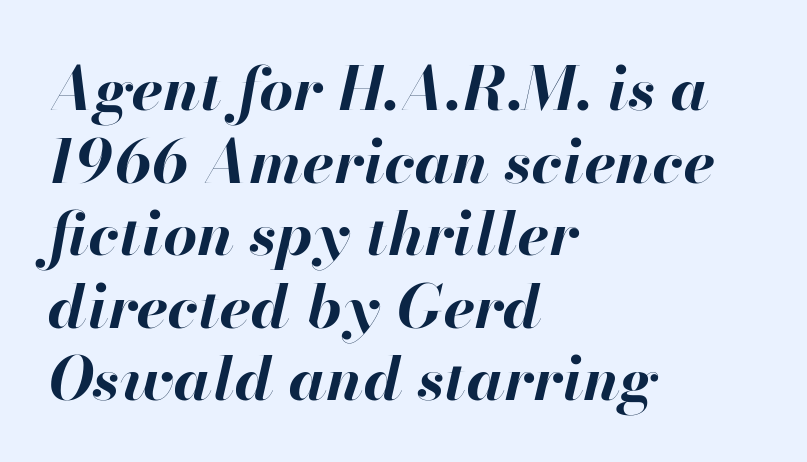
Do the characters align in a grid? No, the font is proportional. The font's italic variant was chosen for this text. The words here are not underlined. The lines are quadded left. This rendering leaves character spacing at its baseline value.
